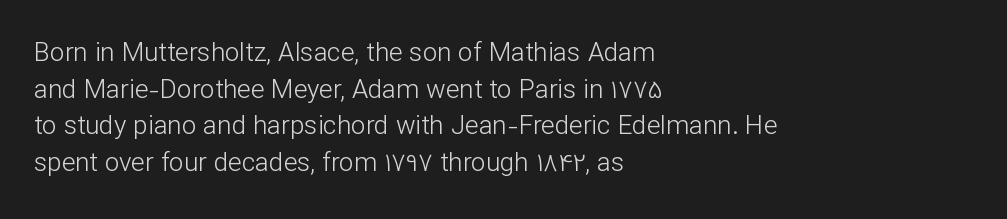
{"italic": "no", "bold": "no", "underline": "no", "align": "left", "line_spacing": "normal", "line_spacing_ratio": 1.41, "letter_spacing": "normal", "letter_spacing_em": 0.0, "glyph_px": 26}
